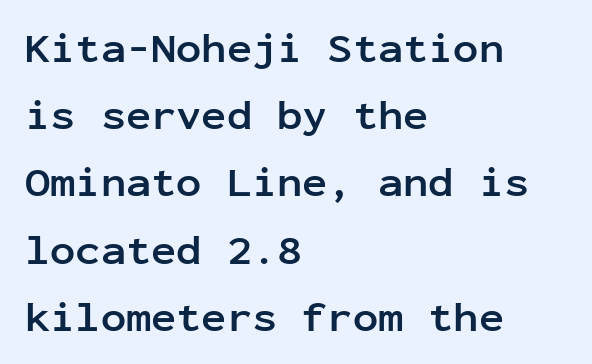
The image shows 42 px semibold sans-serif type, upright, monospaced; set left-aligned, normal line spacing (1.6x), normal letter spacing, not underlined; low stroke contrast and a medium x-height.
